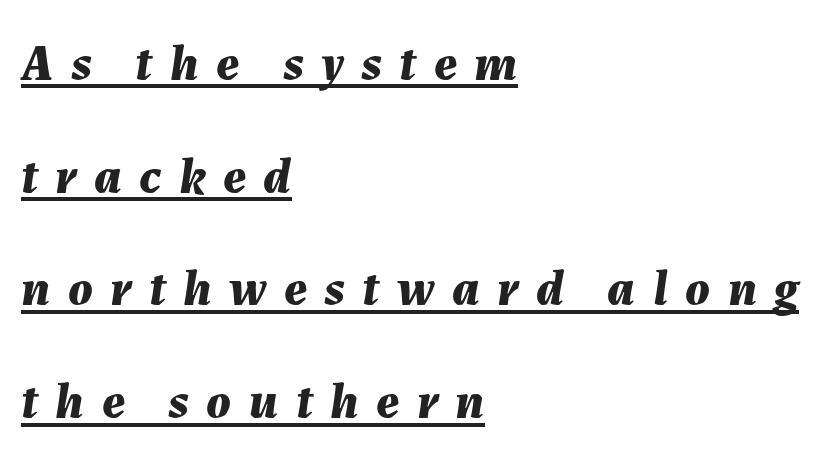
{"italic": "yes", "lean": "right", "slant_degrees": 7, "bold": "yes", "weight": "bold", "width": "normal", "stroke_contrast": "medium", "x_height": "medium", "monospaced": "no", "underline": "yes", "align": "left", "line_spacing": "loose", "line_spacing_ratio": 2.21, "letter_spacing": "wide", "letter_spacing_em": 0.34, "glyph_px": 51}
